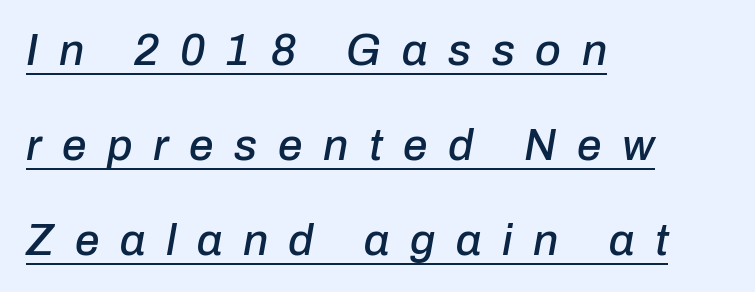
The image shows 44 px text type, italic (leaning right); set left-aligned, loose line spacing (2.16x), unusually wide letter spacing (+0.47 em), underlined; low stroke contrast and a medium x-height.
